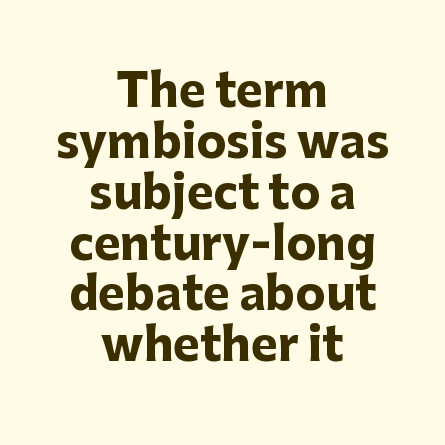
The image shows 45 px heavy sans-serif type, upright; set centered, tight line spacing (1.13x), normal letter spacing, not underlined; low stroke contrast and a medium x-height.
